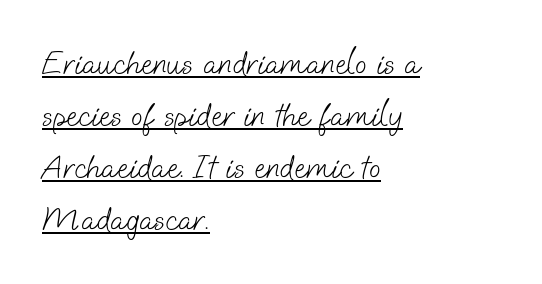
The weight tops out at a normal text grade. A rule runs beneath these lines of type. A typesetter would call this leading conventional body-copy spacing. You could not count columns in this text — the font is proportionally spaced. Serifs: no, the terminals of the letterforms are clean. Nobody touched the tracking dial on this one.
